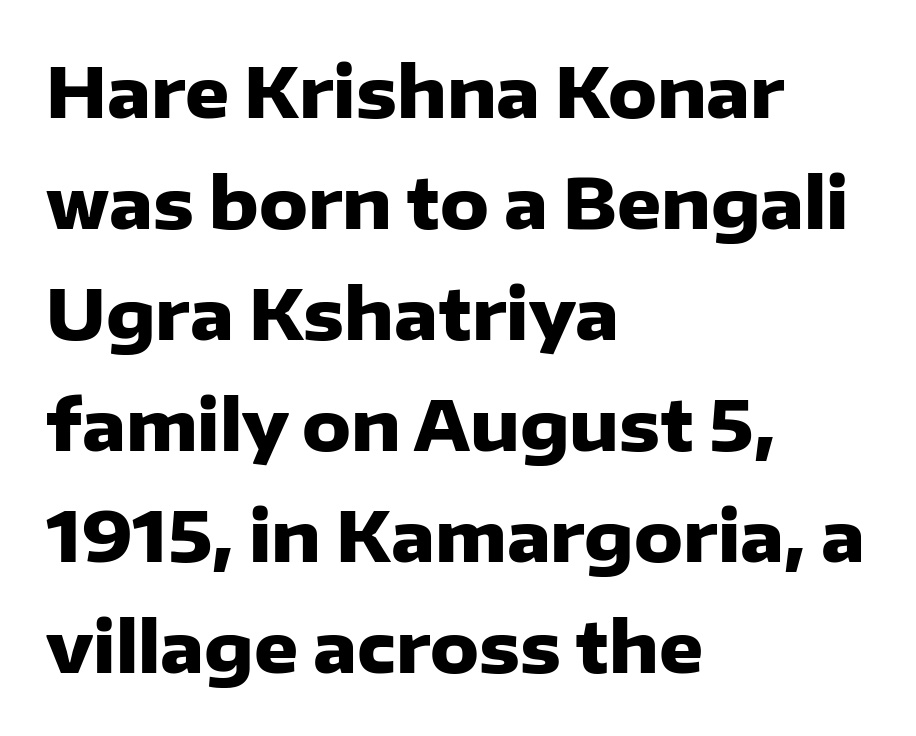
The image shows 69 px heavy sans-serif type, upright; set left-aligned, normal line spacing (1.61x), normal letter spacing, not underlined; low stroke contrast and a medium x-height.
